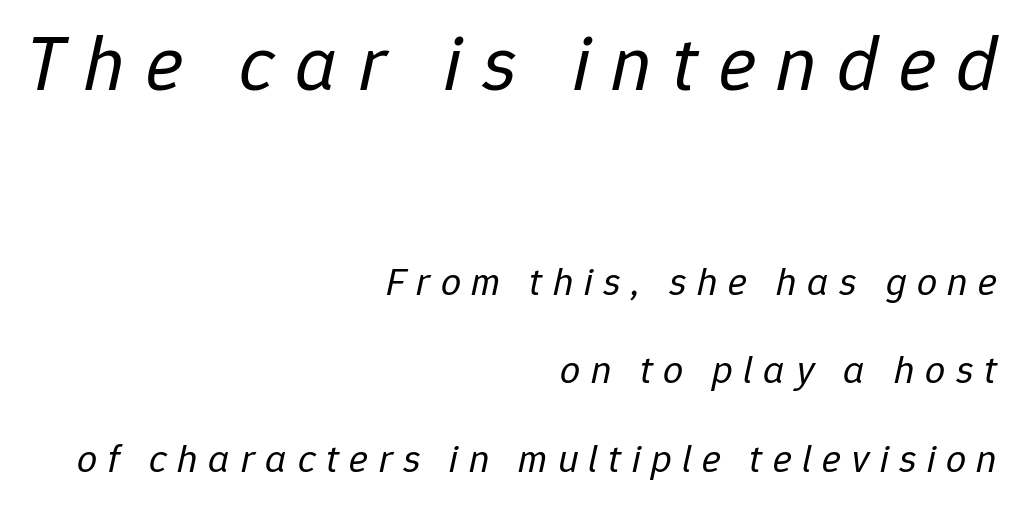
Q: Is the text bold? A: No.
Q: Is the text italic (slanted)? A: Yes, it leans right by about 12 degrees.
Q: Is the text underlined? A: No.
Q: How is the paragraph aligned? A: Right-aligned.
Q: Is the spacing between letters normal or unusually wide? A: Unusually wide.
Q: Is the spacing between lines tight, normal or loose? A: Loose.
Q: Which block of text is set in a larger size, the first (top) or the second (bottom)? A: The first (top) one.
Q: Width (condensed, normal, or wide)? A: Normal.
Q: Stroke contrast? A: Low.
Q: x-height? A: Medium.
Q: Monospaced? A: No.
